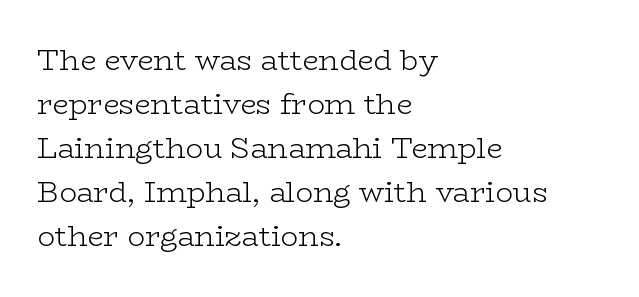
{"serif": "yes", "italic": "no", "bold": "no", "weight": "light", "width": "wide", "stroke_contrast": "low", "x_height": "medium", "monospaced": "no", "underline": "no", "align": "left", "line_spacing": "normal", "line_spacing_ratio": 1.52, "letter_spacing": "normal", "letter_spacing_em": 0.0, "glyph_px": 29}
